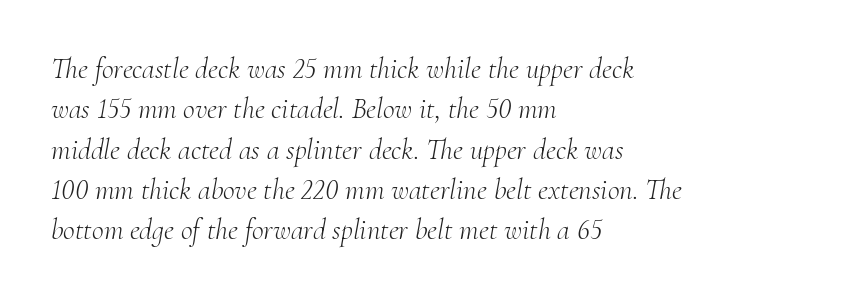
The image shows 29 px light serif type, italic (leaning right); set left-aligned, normal line spacing (1.39x), normal letter spacing, not underlined; medium stroke contrast and a small x-height.
